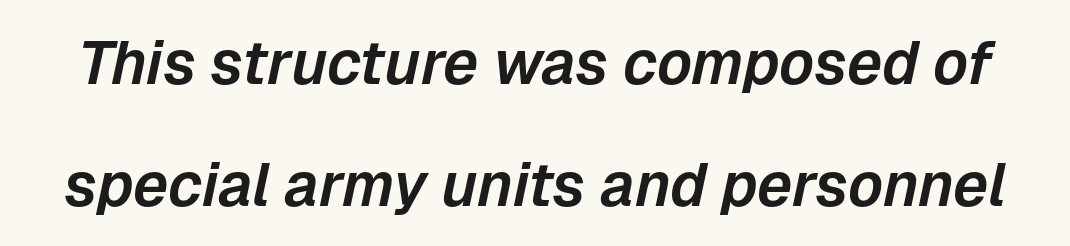
{"italic": "yes", "lean": "right", "slant_degrees": 12, "width": "normal", "stroke_contrast": "low", "x_height": "medium", "monospaced": "no", "underline": "no", "line_spacing": "loose", "line_spacing_ratio": 2.0, "letter_spacing": "normal", "letter_spacing_em": 0.0, "glyph_px": 61}
